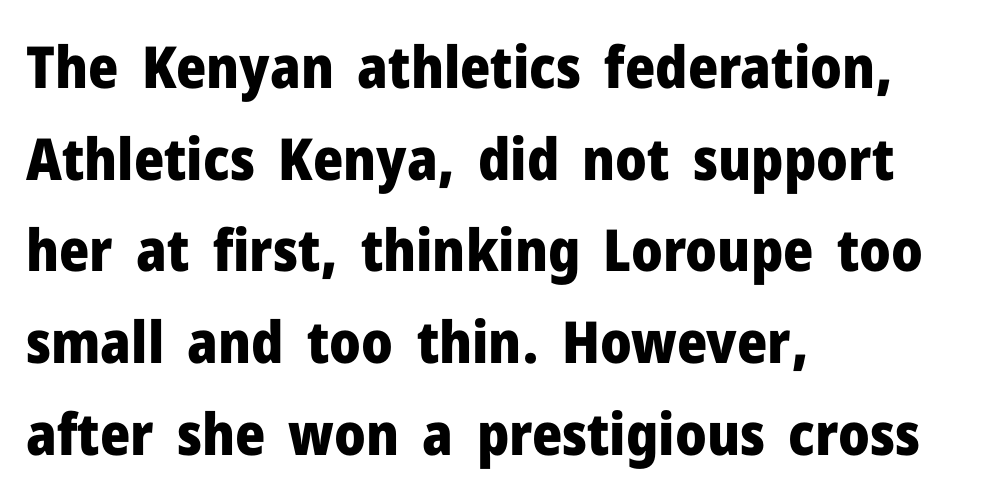
{"serif": "no", "italic": "no", "bold": "yes", "weight": "heavy", "width": "normal", "stroke_contrast": "low", "x_height": "medium", "monospaced": "no", "underline": "no", "align": "left", "line_spacing": "normal", "line_spacing_ratio": 1.58, "letter_spacing": "normal", "letter_spacing_em": 0.0, "glyph_px": 58}
